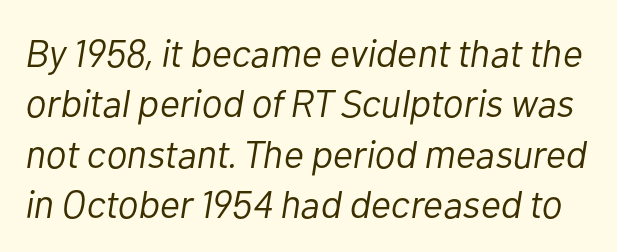
Q: Is the text bold? A: No.
Q: Is the text italic (slanted)? A: Yes, it leans right by about 10 degrees.
Q: Is the text underlined? A: No.
Q: Is the spacing between letters normal or unusually wide? A: Normal.
Q: Is the spacing between lines tight, normal or loose? A: Normal.
Q: Width (condensed, normal, or wide)? A: Normal.
Q: Stroke contrast? A: Low.
Q: x-height? A: Medium.
Q: Monospaced? A: No.
